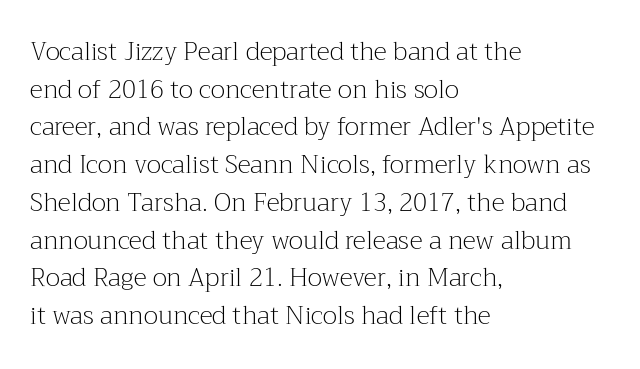
{"italic": "no", "bold": "no", "underline": "no", "align": "left", "line_spacing": "normal", "line_spacing_ratio": 1.51, "letter_spacing": "normal", "letter_spacing_em": 0.0, "glyph_px": 25}
